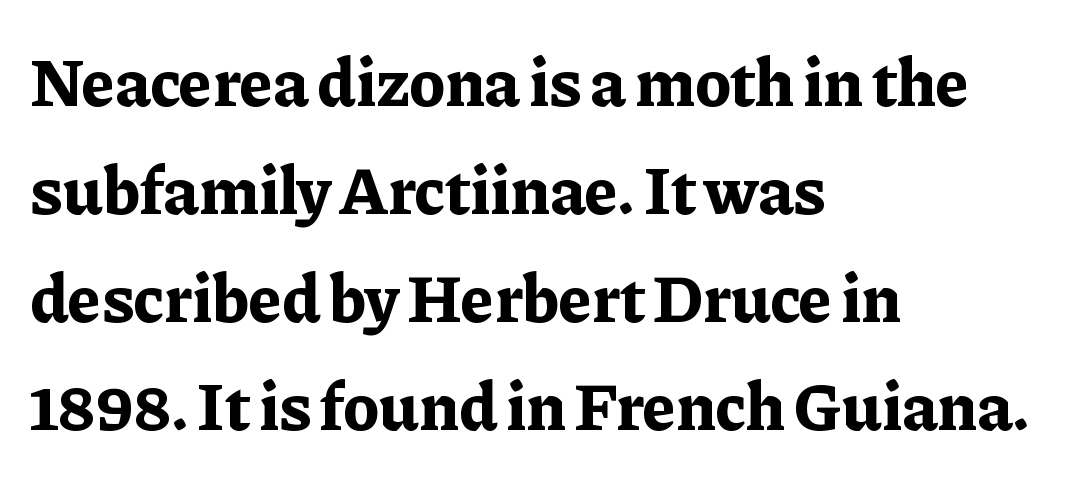
Q: Is the text bold? A: Yes.
Q: Is the text italic (slanted)? A: No, it is upright.
Q: Is the typeface a serif or a sans-serif typeface? A: Serif.
Q: Is the text underlined? A: No.
Q: How is the paragraph aligned? A: Left-aligned.
Q: Is the spacing between letters normal or unusually wide? A: Normal.
Q: Is the spacing between lines tight, normal or loose? A: Normal.
Q: Width (condensed, normal, or wide)? A: Normal.
Q: Stroke contrast? A: Low.
Q: x-height? A: Medium.
Q: Monospaced? A: No.
